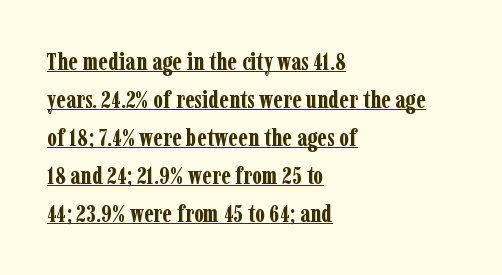
The gaps between neighbouring characters are ordinary and unremarkable. Rendered with straight, roman letterforms. The rag falls on the right side of this text block. Strokes here are thick enough to call this a true bold. Every word sits above its own underline. A typesetter would call this leading conventional body-copy spacing.
